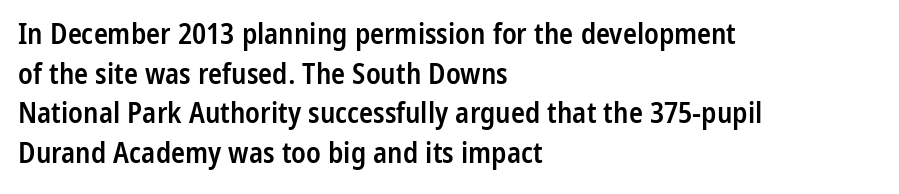
Looks like regular typesetting: each glyph gets only the width it needs. Ascenders rise straight up at ninety degrees. Leading: standard. Words appear dense and cohesive because spacing is normal. These words are printed semibold, heavier than regular yet not bold.
